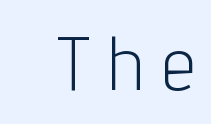
The image shows 76 px light, condensed sans-serif type, upright; set unusually wide letter spacing (+0.27 em), not underlined; low stroke contrast and a medium x-height.
